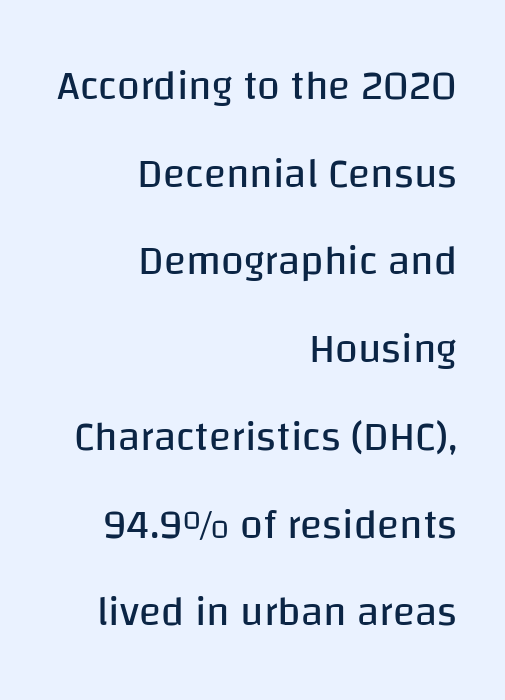
Q: Is the text bold? A: No.
Q: Is the text italic (slanted)? A: No, it is upright.
Q: Is the typeface a serif or a sans-serif typeface? A: Sans-serif.
Q: Is the text underlined? A: No.
Q: How is the paragraph aligned? A: Right-aligned.
Q: Is the spacing between letters normal or unusually wide? A: Normal.
Q: Is the spacing between lines tight, normal or loose? A: Loose.
Q: Width (condensed, normal, or wide)? A: Normal.
Q: Stroke contrast? A: Low.
Q: x-height? A: Large.
Q: Monospaced? A: No.
